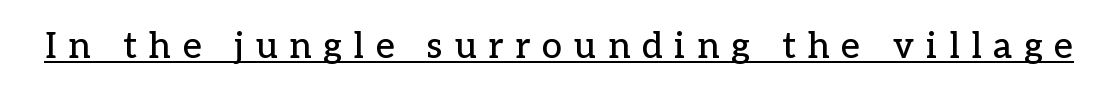
The image shows 36 px serif type, upright; set unusually wide letter spacing (+0.33 em), underlined; low stroke contrast and a medium x-height.
